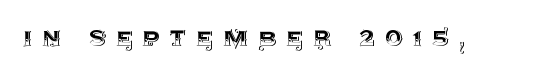
{"italic": "no", "width": "normal", "x_height": "large", "monospaced": "no", "underline": "no", "letter_spacing": "wide", "letter_spacing_em": 0.34, "glyph_px": 29}
